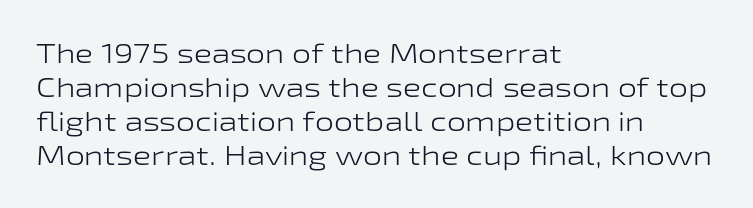
The image shows 27 px text type, upright; set left-aligned, normal line spacing (1.26x), normal letter spacing, not underlined.
